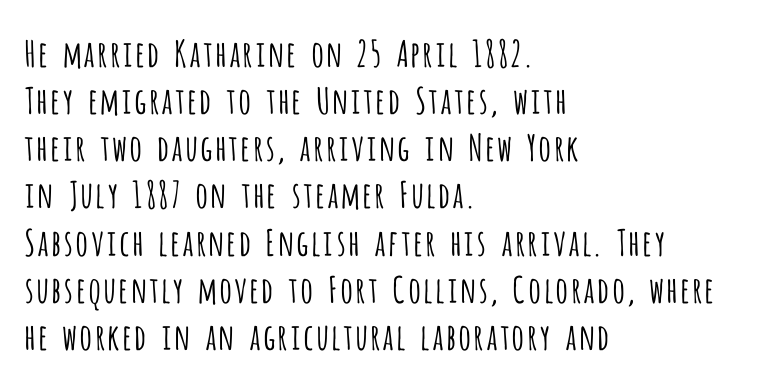
Q: Is the text bold? A: No.
Q: Is the text italic (slanted)? A: No, it is upright.
Q: Is the typeface a serif or a sans-serif typeface? A: Sans-serif.
Q: Is the text underlined? A: No.
Q: How is the paragraph aligned? A: Left-aligned.
Q: Is the spacing between letters normal or unusually wide? A: Normal.
Q: Is the spacing between lines tight, normal or loose? A: Normal.
Q: Width (condensed, normal, or wide)? A: Condensed.
Q: Stroke contrast? A: Low.
Q: x-height? A: Large.
Q: Monospaced? A: No.
